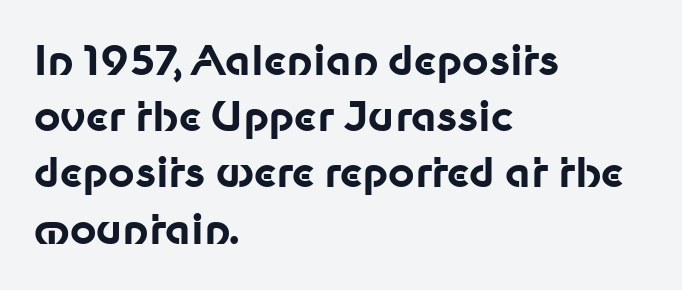
The image shows 41 px bold sans-serif type, upright; set left-aligned, normal line spacing (1.37x), normal letter spacing, not underlined; low stroke contrast and a medium x-height.
